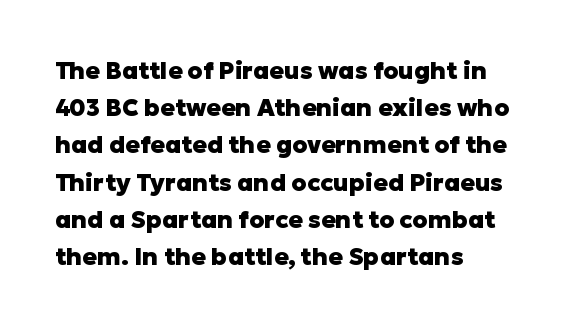
The image shows 24 px bold type, upright; set left-aligned, normal line spacing (1.55x), normal letter spacing, not underlined.
